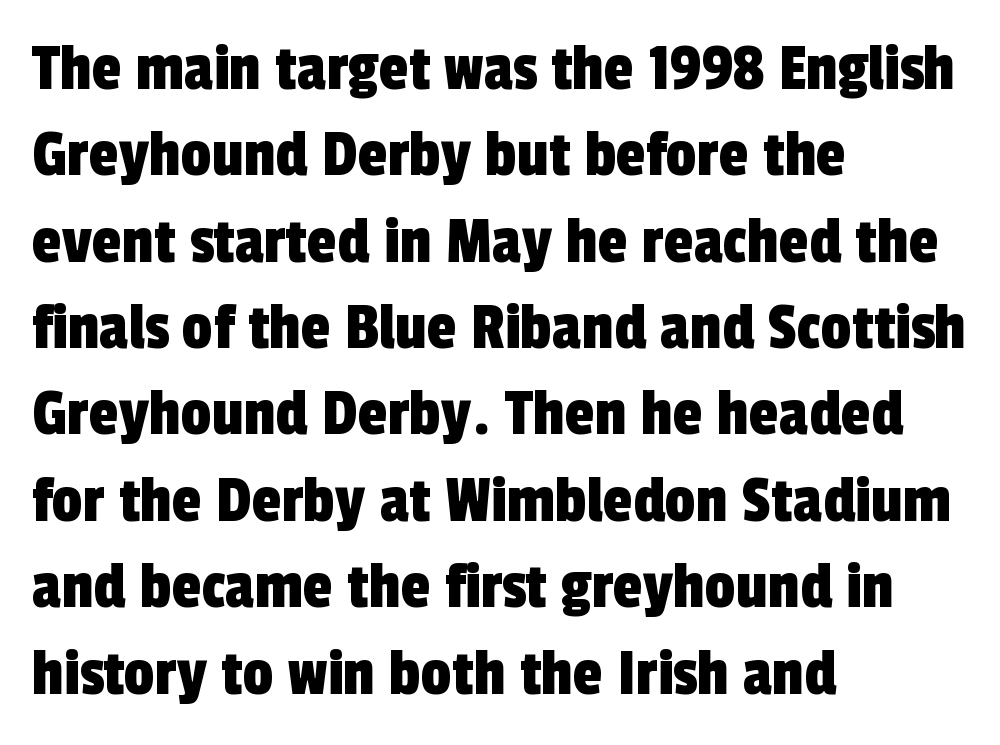
Q: Is the typeface a serif or a sans-serif typeface? A: Sans-serif.
Q: Is the text underlined? A: No.
Q: How is the paragraph aligned? A: Left-aligned.
Q: Is the spacing between letters normal or unusually wide? A: Normal.
Q: Is the spacing between lines tight, normal or loose? A: Normal.
Q: Width (condensed, normal, or wide)? A: Condensed.
Q: x-height? A: Medium.
Q: Monospaced? A: No.
